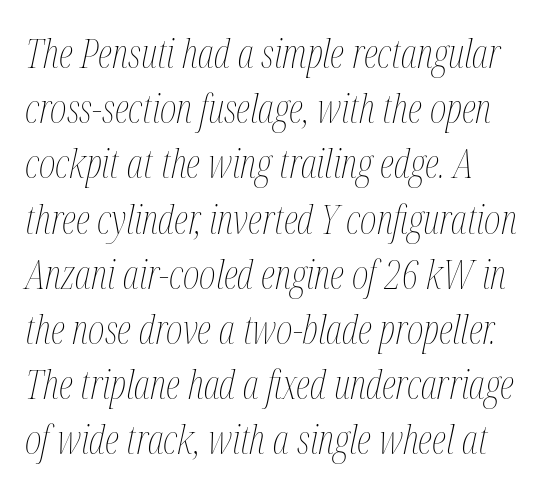
The image shows 40 px thin, condensed type, italic (leaning right); set left-aligned, normal line spacing (1.38x), normal letter spacing, not underlined; medium stroke contrast and a medium x-height.
